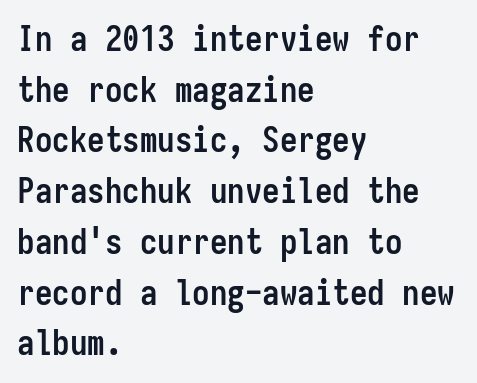
The image shows 35 px semibold, condensed sans-serif type, upright, monospaced; set left-aligned, normal line spacing (1.45x), normal letter spacing, not underlined; low stroke contrast and a medium x-height.
